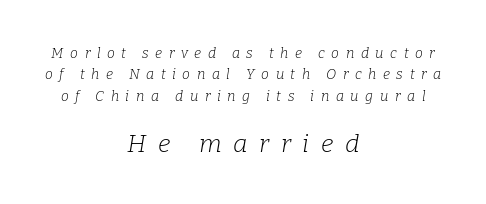
{"italic": "yes", "lean": "right", "slant_degrees": 9, "bold": "no", "underline": "no", "align": "center", "line_spacing": "normal", "line_spacing_ratio": 1.53, "letter_spacing": "wide", "letter_spacing_em": 0.47, "larger_block": "second", "size_ratio": 1.79, "glyph_px": 25}
